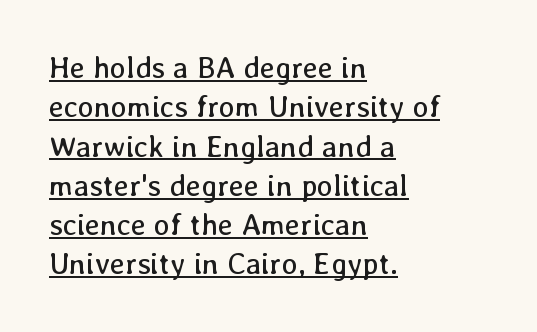
Q: Is the text bold? A: No.
Q: Is the text italic (slanted)? A: No, it is upright.
Q: Is the text underlined? A: Yes.
Q: How is the paragraph aligned? A: Left-aligned.
Q: Is the spacing between letters normal or unusually wide? A: Normal.
Q: Is the spacing between lines tight, normal or loose? A: Normal.
Q: Width (condensed, normal, or wide)? A: Normal.
Q: Stroke contrast? A: Low.
Q: x-height? A: Medium.
Q: Monospaced? A: No.
